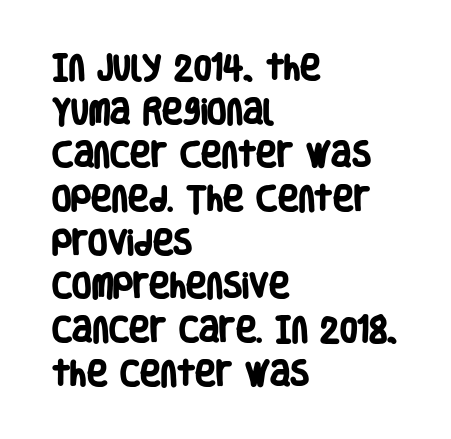
The image shows 28 px heavy, condensed sans-serif type; set left-aligned, normal line spacing (1.56x), normal letter spacing, not underlined; low stroke contrast and a large x-height.
